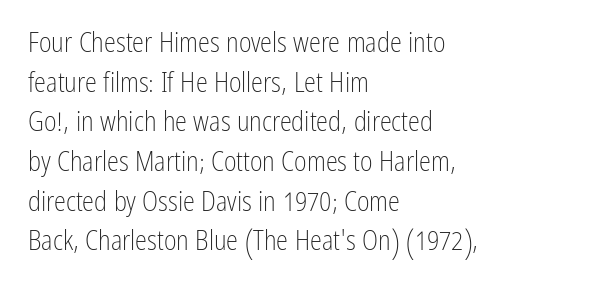
{"italic": "no", "bold": "no", "underline": "no", "align": "left", "line_spacing": "normal", "line_spacing_ratio": 1.47, "letter_spacing": "normal", "letter_spacing_em": 0.0, "glyph_px": 27}
